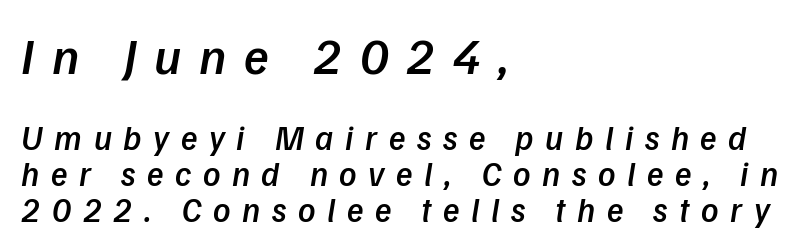
Each row of text sits above clean, open space. This rendering employs a face without finishing strokes, i.e., a sans-serif. The rendering inserts visible extra space after every character. All the whitespace from short lines collects on the right.
